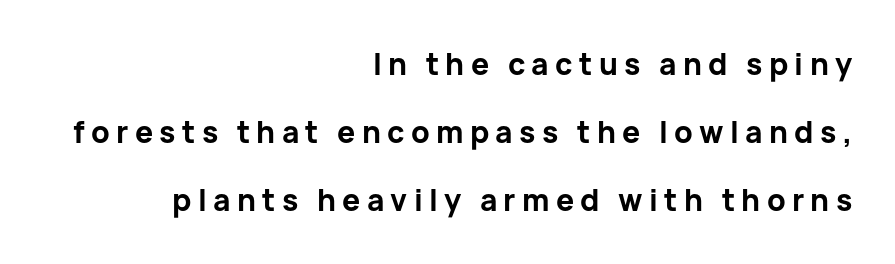
Q: Is the text bold? A: Yes.
Q: Is the text italic (slanted)? A: No, it is upright.
Q: Is the typeface a serif or a sans-serif typeface? A: Sans-serif.
Q: Is the text underlined? A: No.
Q: How is the paragraph aligned? A: Right-aligned.
Q: Is the spacing between letters normal or unusually wide? A: Unusually wide.
Q: Is the spacing between lines tight, normal or loose? A: Loose.
Q: Width (condensed, normal, or wide)? A: Normal.
Q: Stroke contrast? A: Low.
Q: x-height? A: Medium.
Q: Monospaced? A: No.
